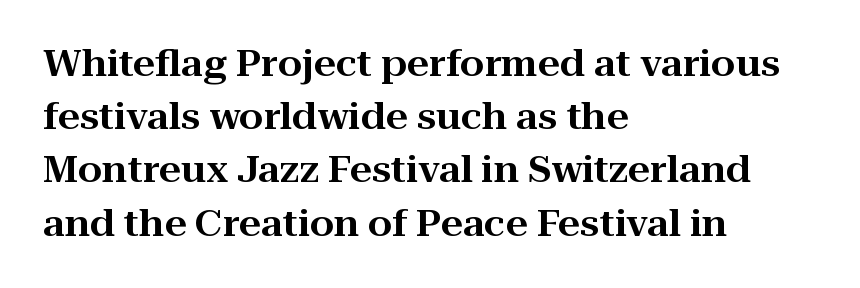
Q: Is the text italic (slanted)? A: No, it is upright.
Q: Is the typeface a serif or a sans-serif typeface? A: Serif.
Q: Is the text underlined? A: No.
Q: How is the paragraph aligned? A: Left-aligned.
Q: Is the spacing between letters normal or unusually wide? A: Normal.
Q: Is the spacing between lines tight, normal or loose? A: Normal.
Q: Width (condensed, normal, or wide)? A: Wide.
Q: Stroke contrast? A: High.
Q: x-height? A: Medium.
Q: Monospaced? A: No.
